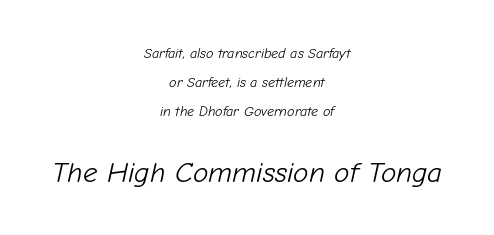
Q: Is the text bold? A: No.
Q: Is the text italic (slanted)? A: Yes, it leans right by about 12 degrees.
Q: Is the text underlined? A: No.
Q: How is the paragraph aligned? A: Centered.
Q: Is the spacing between letters normal or unusually wide? A: Normal.
Q: Is the spacing between lines tight, normal or loose? A: Loose.
Q: Which block of text is set in a larger size, the first (top) or the second (bottom)? A: The second (bottom) one.
Q: Width (condensed, normal, or wide)? A: Normal.
Q: Stroke contrast? A: Low.
Q: x-height? A: Medium.
Q: Monospaced? A: No.
